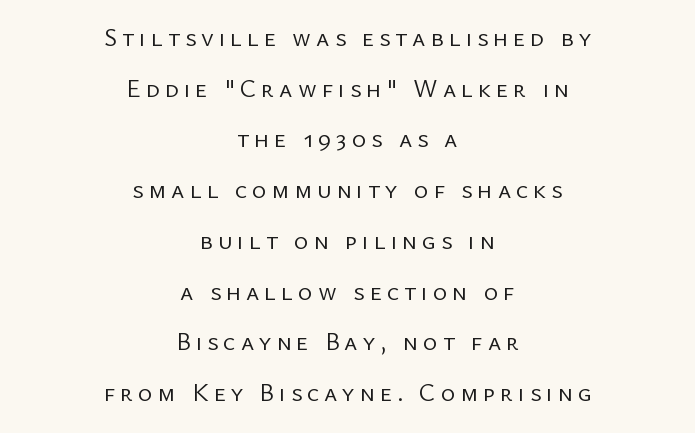
{"italic": "no", "bold": "no", "underline": "no", "align": "center", "line_spacing": "loose", "line_spacing_ratio": 2.03, "letter_spacing": "wide", "letter_spacing_em": 0.2, "glyph_px": 25}
